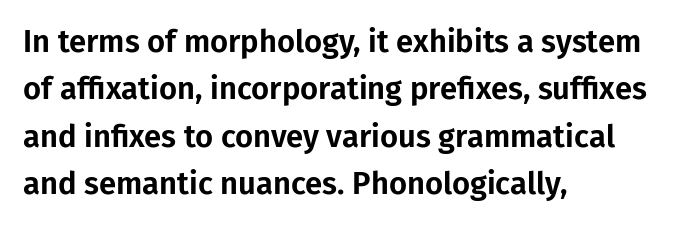
{"serif": "no", "italic": "no", "width": "normal", "stroke_contrast": "low", "x_height": "medium", "monospaced": "no", "underline": "no", "align": "left", "line_spacing": "normal", "line_spacing_ratio": 1.53, "letter_spacing": "normal", "letter_spacing_em": 0.0, "glyph_px": 31}
